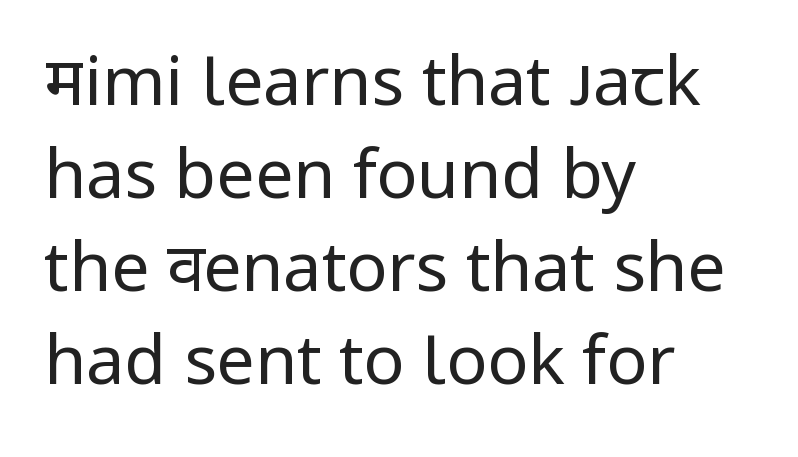
Proportional: the letters do not fall into vertical columns. How are the letters spaced? Ordinarily, with no added tracking. Baseline-to-baseline distance is the conventional proportion of letter height. The typography opts for an upright posture over an oblique one. Line starts are locked; line ends wander.
